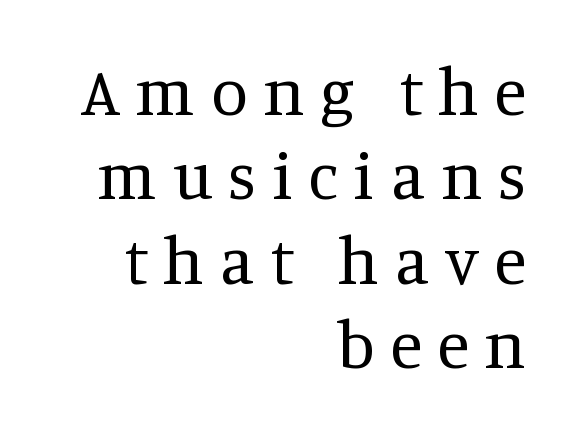
{"serif": "yes", "italic": "no", "bold": "no", "weight": "regular", "width": "normal", "stroke_contrast": "medium", "x_height": "large", "monospaced": "no", "underline": "no", "align": "right", "line_spacing": "normal", "line_spacing_ratio": 1.26, "letter_spacing": "wide", "letter_spacing_em": 0.23, "glyph_px": 67}
